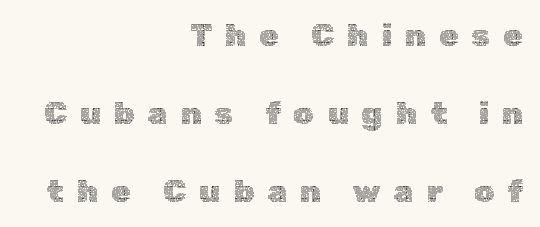
{"italic": "no", "bold": "no", "weight": "thin", "width": "normal", "x_height": "medium", "monospaced": "no", "underline": "no", "align": "right", "line_spacing": "loose", "line_spacing_ratio": 2.44, "letter_spacing": "wide", "letter_spacing_em": 0.4, "glyph_px": 32}
